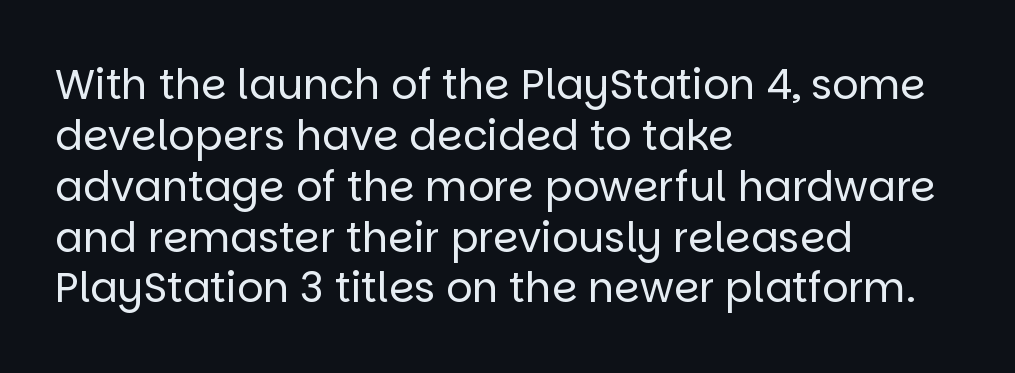
The image shows 41 px regular-weight sans-serif type, upright; set left-aligned, line spacing 1.24x, normal letter spacing, not underlined; low stroke contrast and a large x-height.
